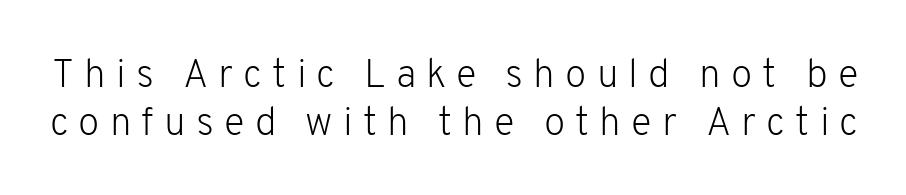
The image shows 39 px light sans-serif type, upright; set line spacing 1.23x, unusually wide letter spacing (+0.26 em), not underlined; low stroke contrast and a medium x-height.
